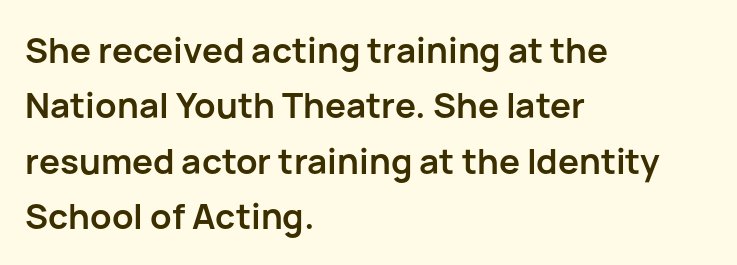
{"serif": "no", "italic": "no", "bold": "yes", "weight": "semibold", "width": "normal", "stroke_contrast": "low", "x_height": "medium", "monospaced": "no", "underline": "no", "align": "left", "line_spacing": "normal", "line_spacing_ratio": 1.58, "letter_spacing": "normal", "letter_spacing_em": 0.0, "glyph_px": 35}
